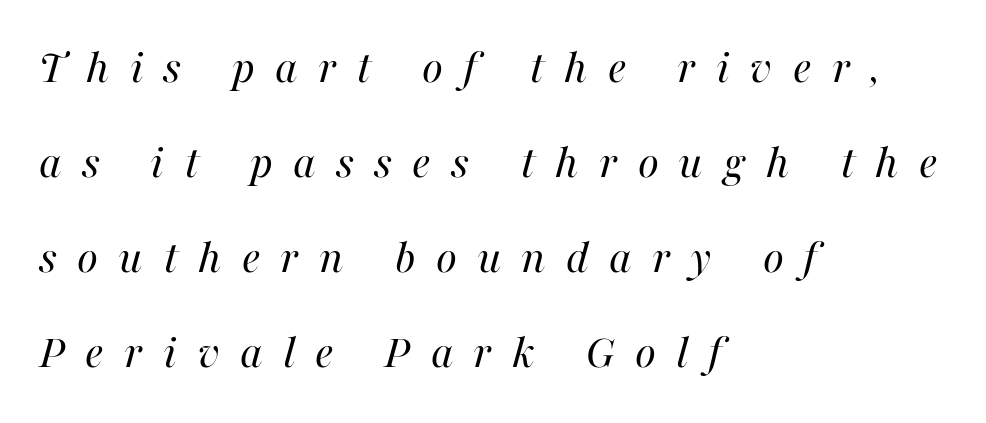
{"italic": "yes", "lean": "right", "slant_degrees": 16, "bold": "no", "weight": "regular", "width": "normal", "stroke_contrast": "high", "x_height": "medium", "monospaced": "no", "underline": "no", "align": "left", "line_spacing": "loose", "line_spacing_ratio": 1.98, "letter_spacing": "wide", "letter_spacing_em": 0.42, "glyph_px": 48}
